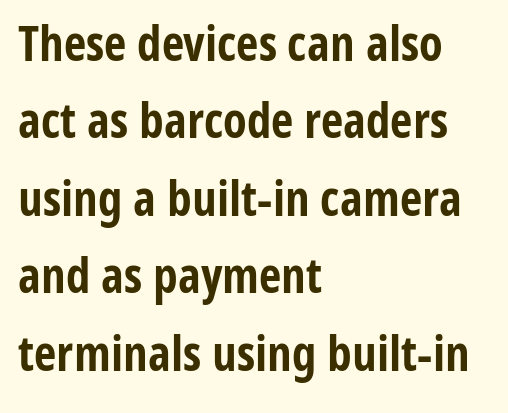
Q: Is the text bold? A: Yes.
Q: Is the text italic (slanted)? A: No, it is upright.
Q: Is the typeface a serif or a sans-serif typeface? A: Sans-serif.
Q: Is the text underlined? A: No.
Q: How is the paragraph aligned? A: Left-aligned.
Q: Is the spacing between letters normal or unusually wide? A: Normal.
Q: Is the spacing between lines tight, normal or loose? A: Normal.
Q: Width (condensed, normal, or wide)? A: Condensed.
Q: Stroke contrast? A: Low.
Q: x-height? A: Medium.
Q: Monospaced? A: No.
